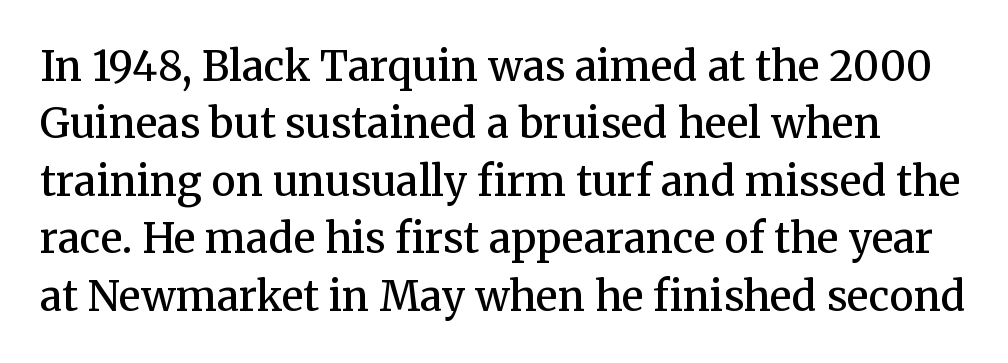
Q: Is the text bold? A: Semi-bold.
Q: Is the text italic (slanted)? A: No, it is upright.
Q: Is the typeface a serif or a sans-serif typeface? A: Serif.
Q: Is the text underlined? A: No.
Q: Is the spacing between letters normal or unusually wide? A: Normal.
Q: Is the spacing between lines tight, normal or loose? A: Normal.
Q: Width (condensed, normal, or wide)? A: Normal.
Q: Stroke contrast? A: Medium.
Q: x-height? A: Medium.
Q: Monospaced? A: No.
